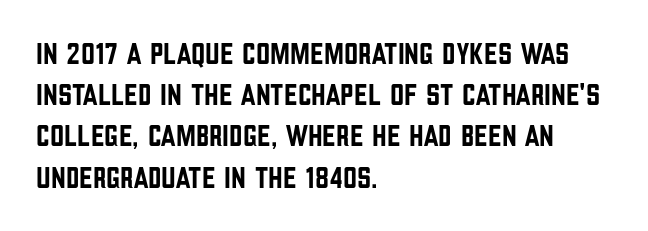
The image shows 31 px condensed sans-serif type, upright; set left-aligned, normal line spacing (1.33x), normal letter spacing, not underlined; low stroke contrast and a large x-height.
